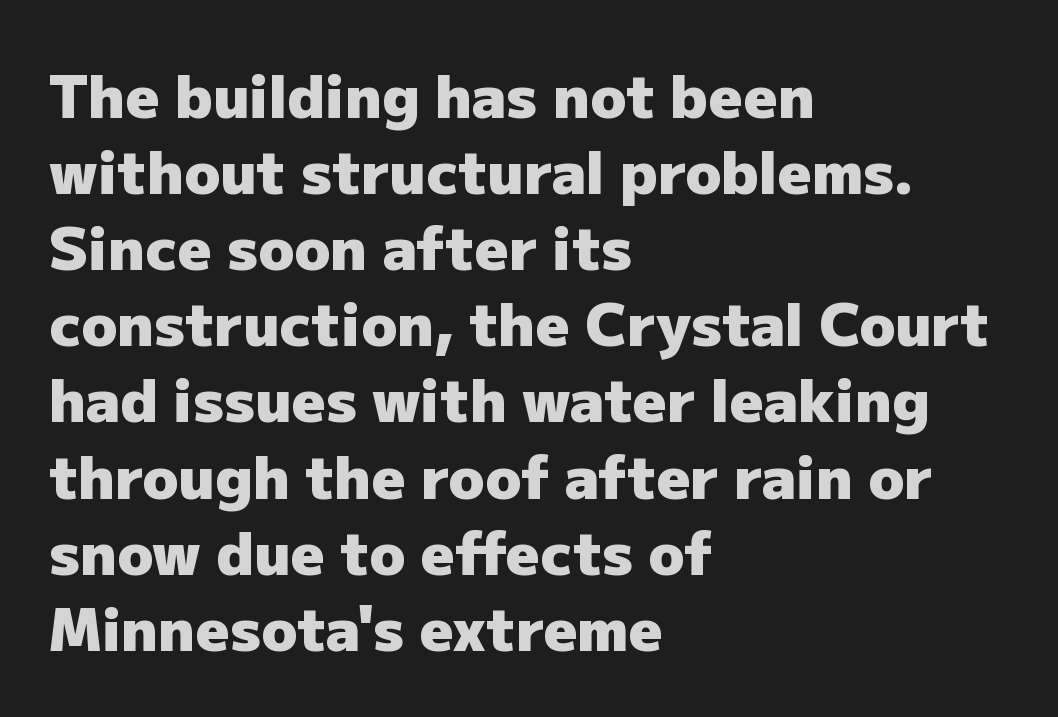
The image shows 59 px heavy sans-serif type, upright; set left-aligned, normal line spacing (1.29x), normal letter spacing, not underlined; low stroke contrast and a medium x-height.
